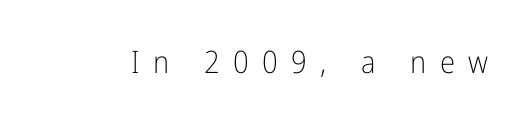
Q: Is the text bold? A: No.
Q: Is the text italic (slanted)? A: No, it is upright.
Q: Is the typeface a serif or a sans-serif typeface? A: Sans-serif.
Q: Is the text underlined? A: No.
Q: Is the spacing between letters normal or unusually wide? A: Unusually wide.
Q: Width (condensed, normal, or wide)? A: Condensed.
Q: Stroke contrast? A: Low.
Q: x-height? A: Medium.
Q: Monospaced? A: No.
